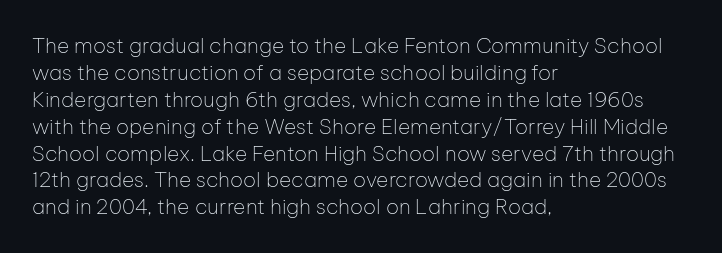
{"italic": "no", "bold": "no", "underline": "no", "align": "left", "line_spacing": "normal", "line_spacing_ratio": 1.28, "letter_spacing": "normal", "letter_spacing_em": 0.0, "glyph_px": 21}
